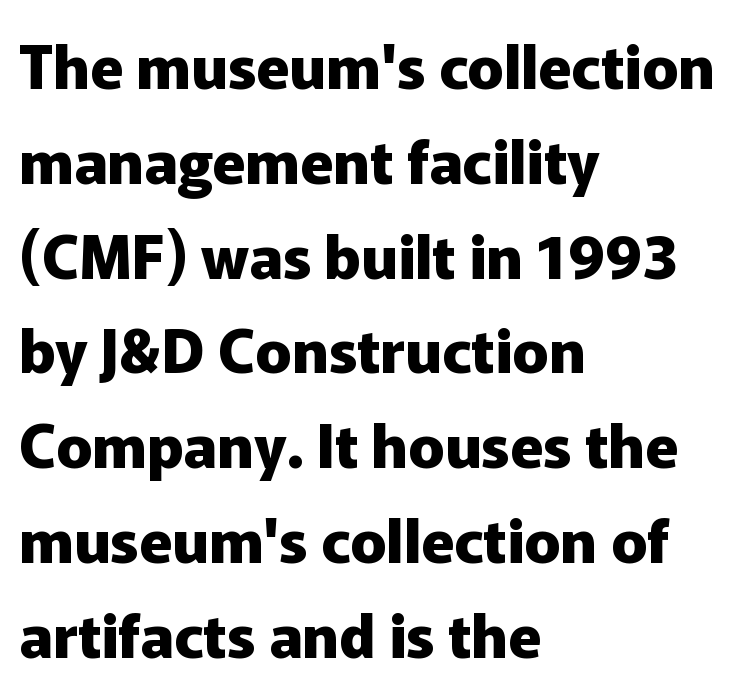
The image shows 60 px heavy sans-serif type, upright; set left-aligned, normal line spacing (1.58x), normal letter spacing, not underlined; low stroke contrast and a medium x-height.
